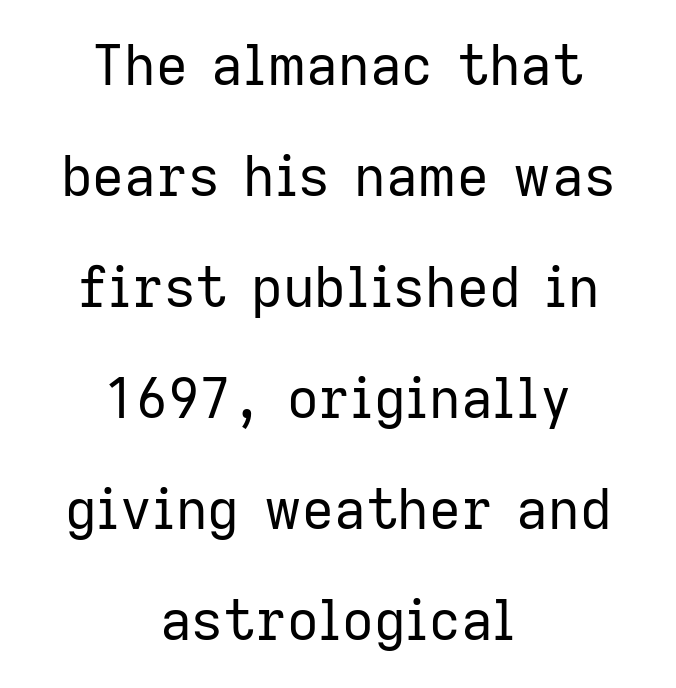
Q: Is the text bold? A: No.
Q: Is the text italic (slanted)? A: No, it is upright.
Q: Is the typeface a serif or a sans-serif typeface? A: Sans-serif.
Q: Is the text underlined? A: No.
Q: How is the paragraph aligned? A: Centered.
Q: Is the spacing between letters normal or unusually wide? A: Normal.
Q: Is the spacing between lines tight, normal or loose? A: Loose.
Q: Width (condensed, normal, or wide)? A: Normal.
Q: Stroke contrast? A: Low.
Q: x-height? A: Medium.
Q: Monospaced? A: No.
